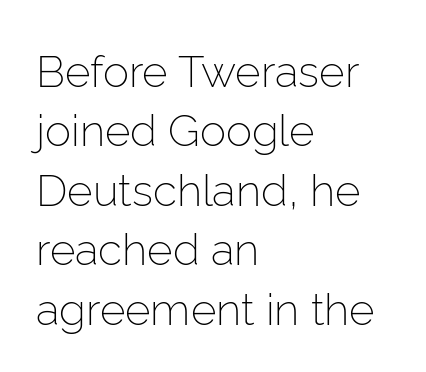
Q: Is the text bold? A: No.
Q: Is the text italic (slanted)? A: No, it is upright.
Q: Is the typeface a serif or a sans-serif typeface? A: Sans-serif.
Q: Is the text underlined? A: No.
Q: How is the paragraph aligned? A: Left-aligned.
Q: Is the spacing between letters normal or unusually wide? A: Normal.
Q: Is the spacing between lines tight, normal or loose? A: Normal.
Q: Width (condensed, normal, or wide)? A: Normal.
Q: Stroke contrast? A: Low.
Q: x-height? A: Medium.
Q: Monospaced? A: No.
